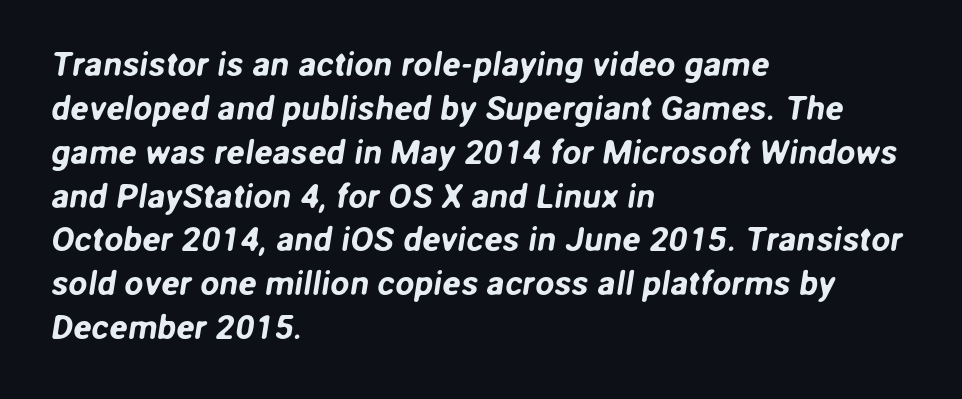
The text was rendered using a sans face with plain stroke endings. Beneath every word, the page is bare. The block of text has a typical density, with ordinary space between rows. These lines are set flush left with a ragged right edge.
